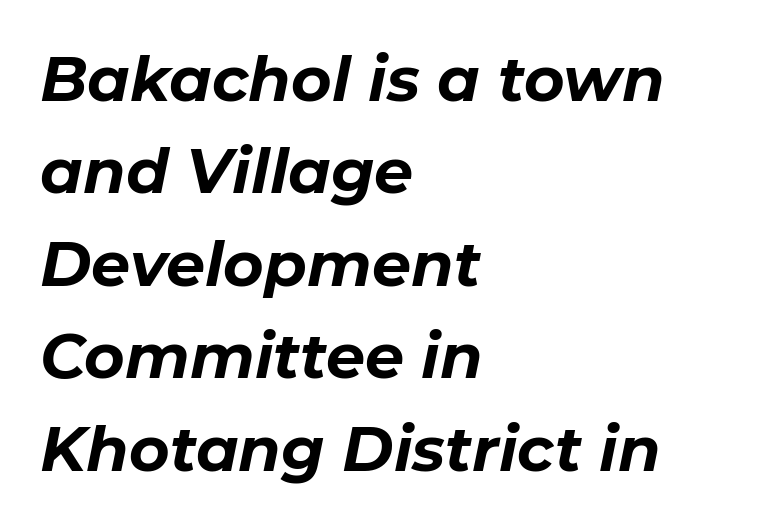
The rendering keeps characters at their native spacing. A normal amount of white space separates one row of letters from the next. The face used here is proportionally spaced, like ordinary book or web type. Typeset ragged right — the left edge is the straight one. You can tell it's italic because the verticals aren't actually vertical. In terms of weight, the rendering is a true, heavy bold.
